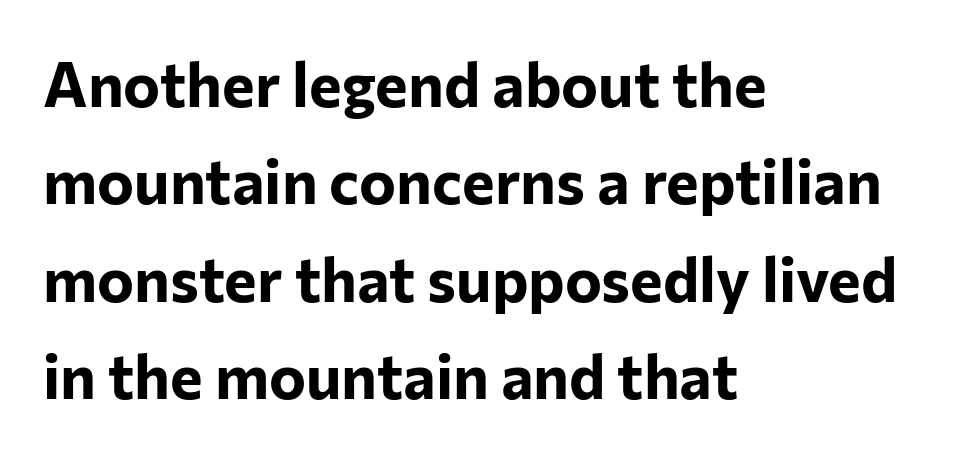
Caption: bold face, heavy strokes. When letters stand straight like this, we call the style roman or upright. Type without underlining. Nothing unusual about the tracking: characters are spaced as the font intends.
